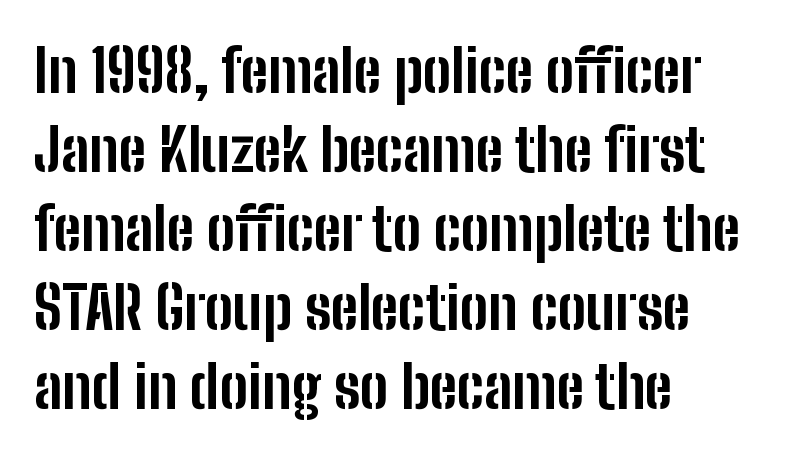
The image shows 59 px bold, condensed sans-serif type, upright; set left-aligned, normal line spacing (1.34x), normal letter spacing, not underlined; low stroke contrast and a medium x-height.
